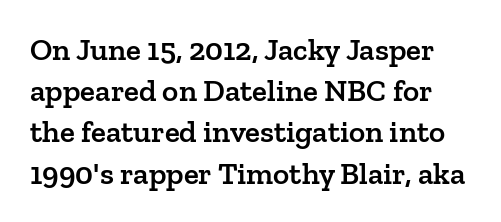
{"serif": "yes", "italic": "no", "bold": "semi", "weight": "semibold", "width": "normal", "stroke_contrast": "low", "x_height": "medium", "monospaced": "no", "underline": "no", "line_spacing": "normal", "line_spacing_ratio": 1.33, "letter_spacing": "normal", "letter_spacing_em": 0.0, "glyph_px": 31}
